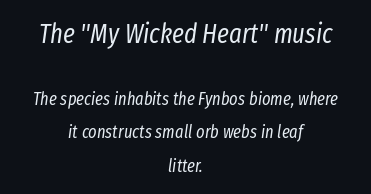
Look at the tracking — it's just the regular setting, nothing added. Scale decreases going downward across the two blocks. Weight: not bold — regular or lighter. Each line is balanced around a shared central axis. Honestly, there is no underline to notice here at all. Notice how the stems are inclined rather than vertical — that's the hallmark of italics.
